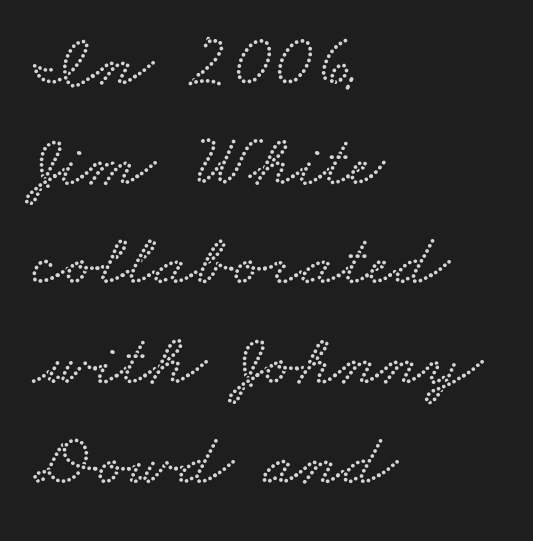
{"width": "wide", "stroke_contrast": "low", "x_height": "small", "monospaced": "no", "underline": "no", "align": "left", "line_spacing": "normal", "line_spacing_ratio": 1.33, "letter_spacing": "normal", "letter_spacing_em": 0.0, "glyph_px": 75}
